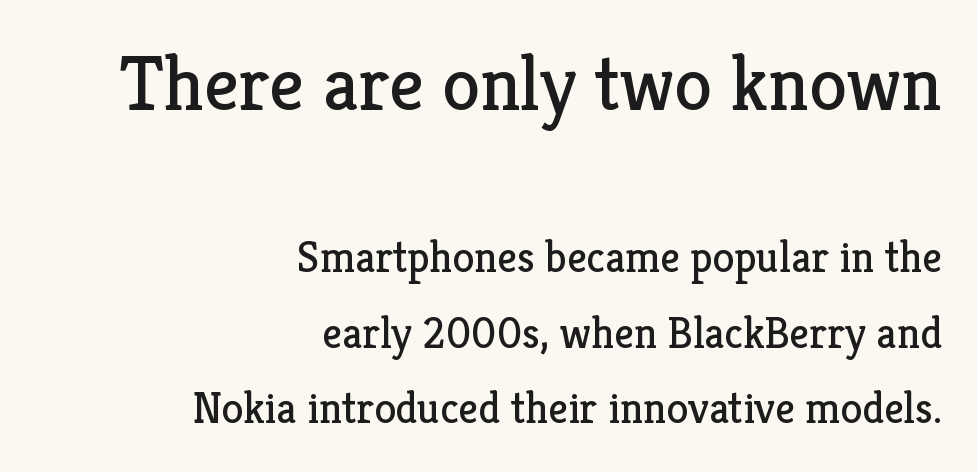
Q: Is the text bold? A: No.
Q: Is the text italic (slanted)? A: No, it is upright.
Q: Is the typeface a serif or a sans-serif typeface? A: Serif.
Q: Is the text underlined? A: No.
Q: How is the paragraph aligned? A: Right-aligned.
Q: Is the spacing between letters normal or unusually wide? A: Normal.
Q: Which block of text is set in a larger size, the first (top) or the second (bottom)? A: The first (top) one.
Q: Width (condensed, normal, or wide)? A: Normal.
Q: Stroke contrast? A: Low.
Q: x-height? A: Medium.
Q: Monospaced? A: No.
